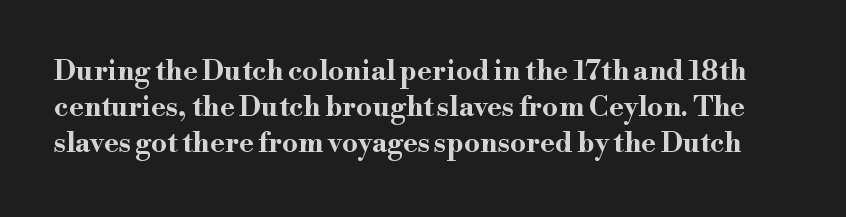
The face used here is seriffed, in the tradition of book romans. Whoever set this chose a conventional vertical rhythm. The baseline area is clear. Every character sits straight up, as roman type does. Is the letter spacing exaggerated? No — it looks like the ordinary default. Look at the stroke-to-counter ratio: heavy, a bold.
